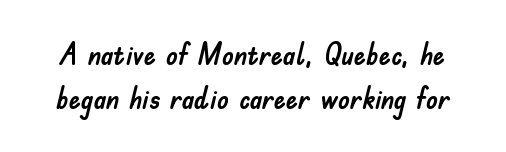
I'd call this a sans setting — the letters go barefoot. In terms of letterspacing, this is plain default setting. Varying glyph widths throughout — classic text-font behaviour. Check the space under the baseline: it is left empty. Reading down the column, the eye jumps a familiar distance to each next line.
